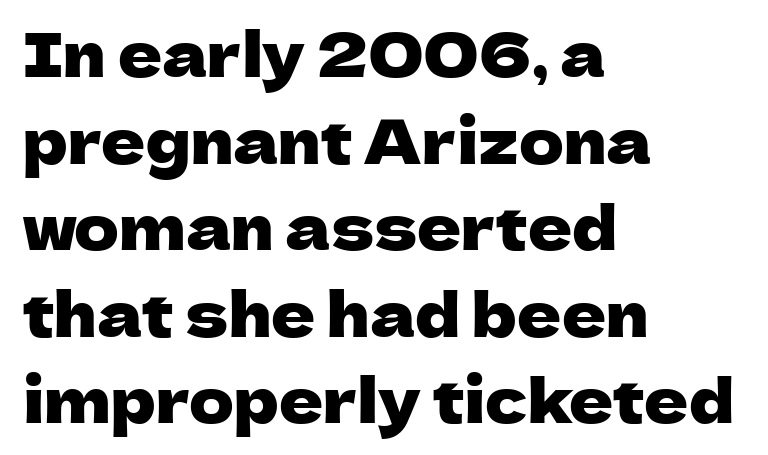
Q: Is the text italic (slanted)? A: No, it is upright.
Q: Is the typeface a serif or a sans-serif typeface? A: Sans-serif.
Q: Is the text underlined? A: No.
Q: How is the paragraph aligned? A: Left-aligned.
Q: Is the spacing between letters normal or unusually wide? A: Normal.
Q: Is the spacing between lines tight, normal or loose? A: Normal.
Q: Width (condensed, normal, or wide)? A: Normal.
Q: Stroke contrast? A: Low.
Q: x-height? A: Medium.
Q: Monospaced? A: No.
